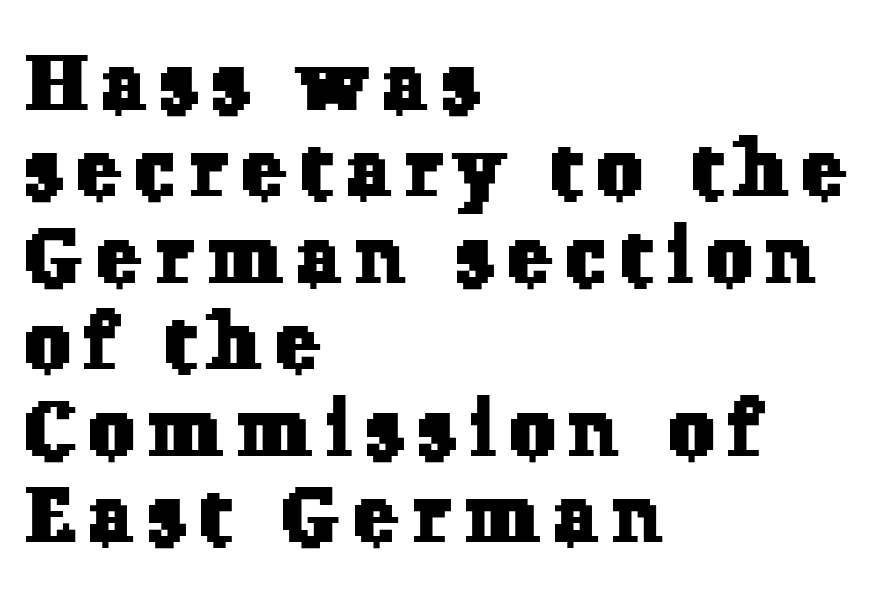
Q: Is the typeface a serif or a sans-serif typeface? A: Serif.
Q: Is the text underlined? A: No.
Q: How is the paragraph aligned? A: Left-aligned.
Q: Is the spacing between lines tight, normal or loose? A: Tight.
Q: Width (condensed, normal, or wide)? A: Normal.
Q: Stroke contrast? A: Low.
Q: x-height? A: Medium.
Q: Monospaced? A: No.
